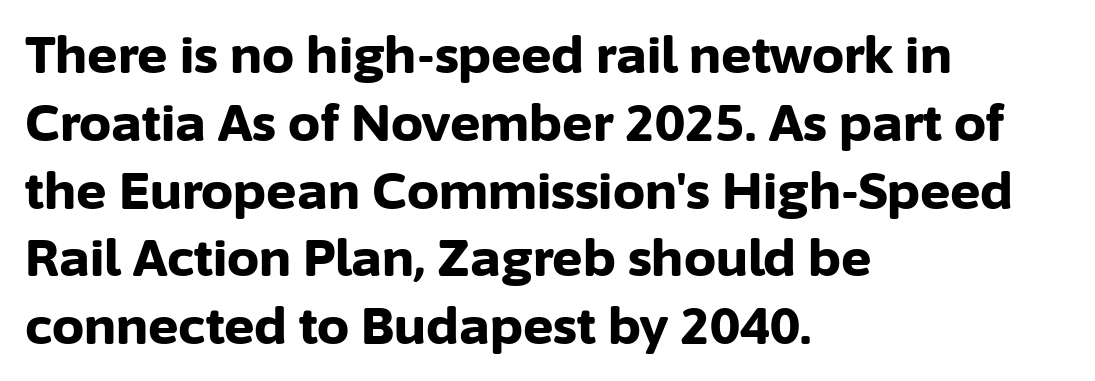
The image shows 51 px bold sans-serif type, upright; set left-aligned, normal line spacing (1.33x), normal letter spacing, not underlined; low stroke contrast and a medium x-height.
